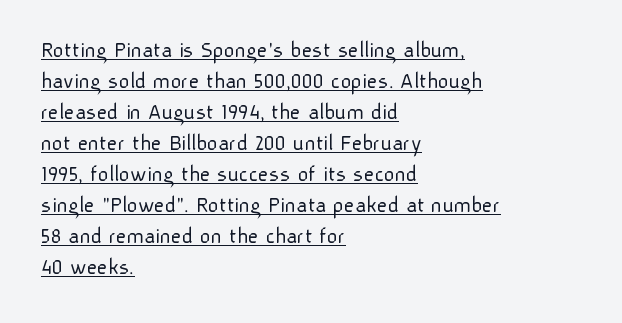
Horizontally, the lines are justified to the leading edge only. A typesetter would mark this as roman, not italic. Students, note that the glyphs here touch the page at normal intervals. This sample keeps an unexceptional amount of space between lines. Weight: regular or lighter.
